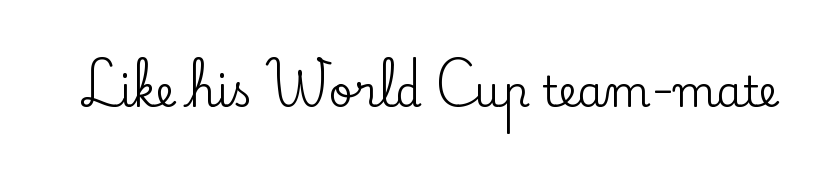
{"serif": "yes", "italic": "no", "width": "normal", "stroke_contrast": "low", "x_height": "small", "monospaced": "no", "underline": "no", "letter_spacing": "normal", "letter_spacing_em": 0.0, "glyph_px": 42}
